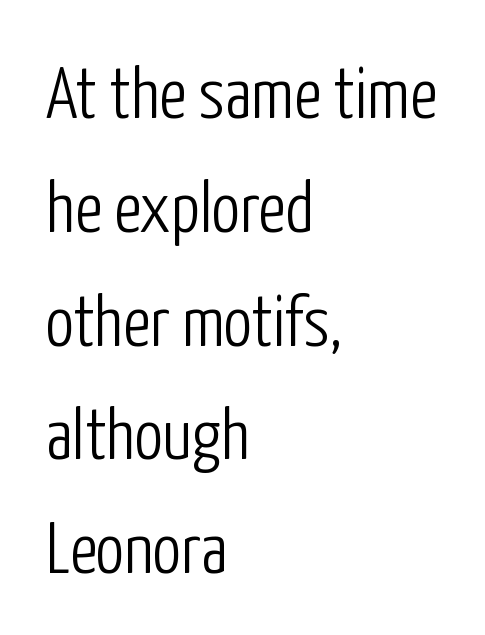
The space between consecutive lines is moderate. Upright lettering throughout. The gaps between neighbouring characters are ordinary and unremarkable. The face used here is proportionally spaced, like ordinary book or web type. Bold? No — there's no thickening of the strokes.
